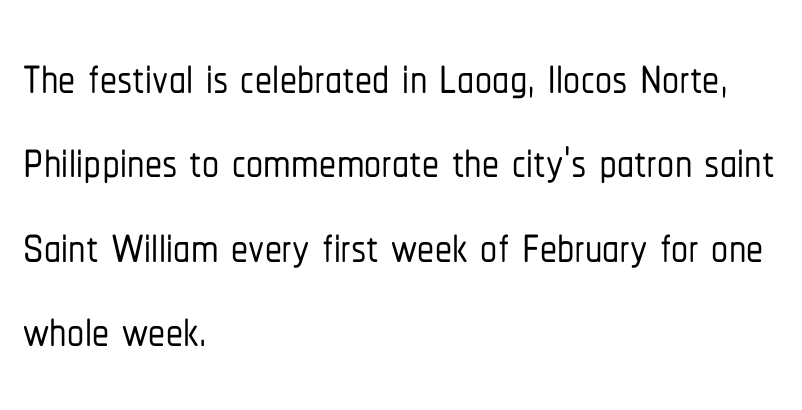
Examine the stroke ends and you'll find no serifs. Italic: no, the glyphs are upright roman. A classic flush-left, rag-right setting is used for this passage. Honestly, the letter spacing is just normal — you wouldn't notice it. Here the designer chose a conventional face with non-uniform glyph widths. The space directly below the letters is spotless.
